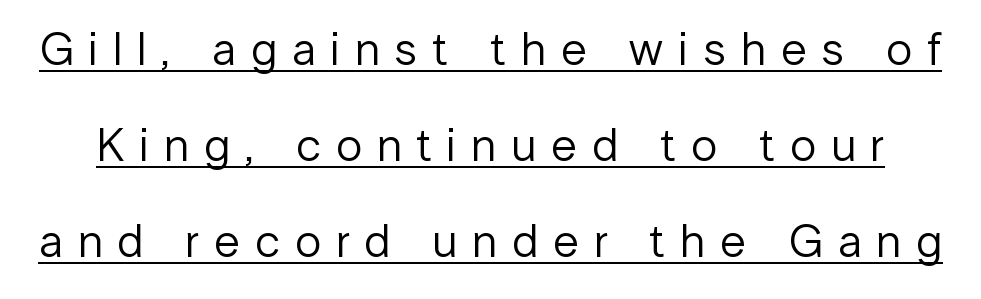
The image shows 47 px regular-weight sans-serif type, upright; set loose line spacing (2.04x), unusually wide letter spacing (+0.32 em), underlined; low stroke contrast and a medium x-height.
